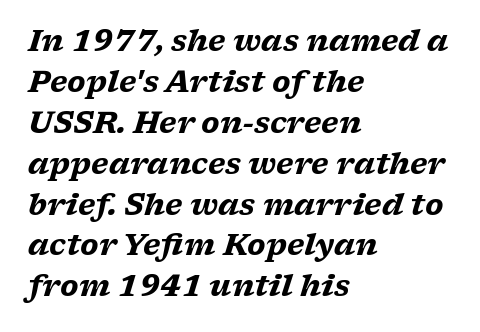
{"serif": "yes", "italic": "yes", "lean": "right", "slant_degrees": 17, "bold": "yes", "weight": "heavy", "width": "wide", "stroke_contrast": "low", "x_height": "medium", "monospaced": "no", "underline": "no", "align": "left", "line_spacing": "normal", "line_spacing_ratio": 1.41, "letter_spacing": "normal", "letter_spacing_em": 0.0, "glyph_px": 29}
